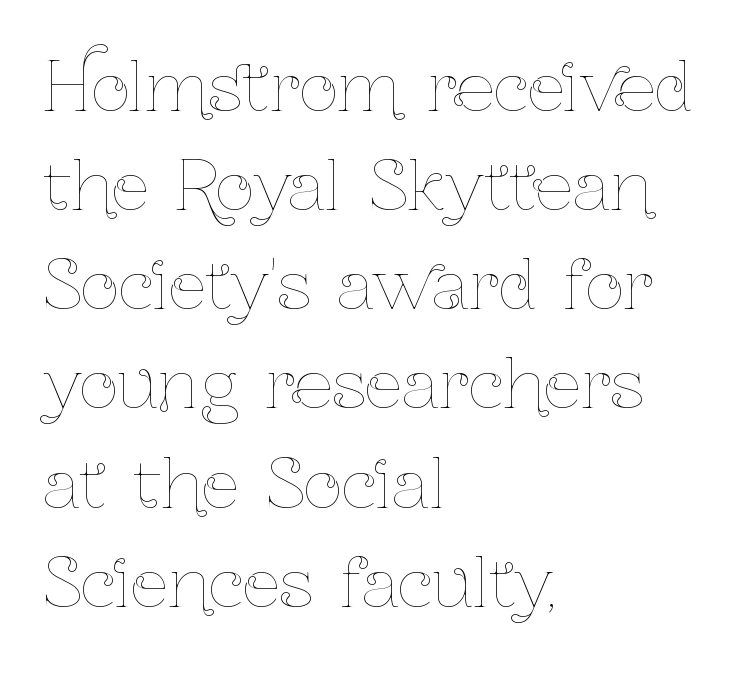
Each letter keeps its own natural width here, so spacing adapts to shape. The glyphs are unaccompanied by any horizontal stroke below them. Stroke thickness stays within the range of a standard reading face or lighter. This sample is left-justified, so line endings fall wherever the words run out. If you drew a line through each stem, it would be perfectly vertical.
